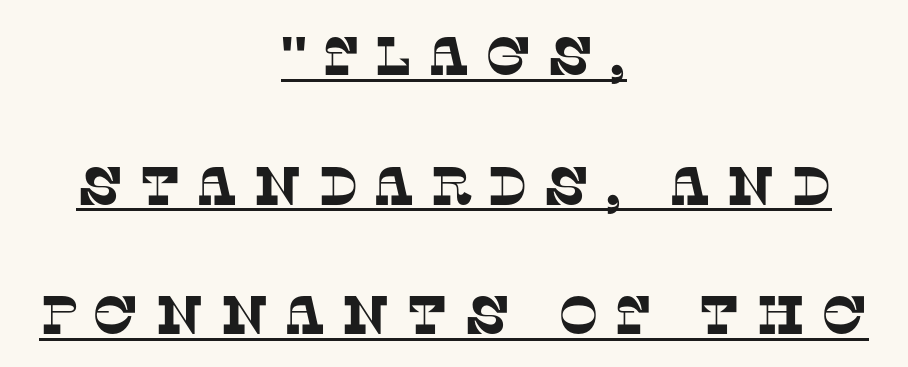
Q: Is the typeface a serif or a sans-serif typeface? A: Serif.
Q: Is the text underlined? A: Yes.
Q: How is the paragraph aligned? A: Centered.
Q: Is the spacing between letters normal or unusually wide? A: Unusually wide.
Q: Is the spacing between lines tight, normal or loose? A: Loose.
Q: Width (condensed, normal, or wide)? A: Normal.
Q: Stroke contrast? A: Low.
Q: x-height? A: Large.
Q: Monospaced? A: No.
